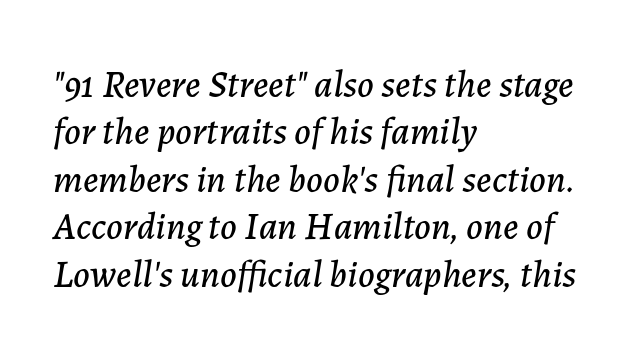
Q: Is the text italic (slanted)? A: Yes, it leans right by about 7 degrees.
Q: Is the text underlined? A: No.
Q: How is the paragraph aligned? A: Left-aligned.
Q: Is the spacing between letters normal or unusually wide? A: Normal.
Q: Is the spacing between lines tight, normal or loose? A: Normal.
Q: Width (condensed, normal, or wide)? A: Normal.
Q: Stroke contrast? A: Low.
Q: x-height? A: Medium.
Q: Monospaced? A: No.
